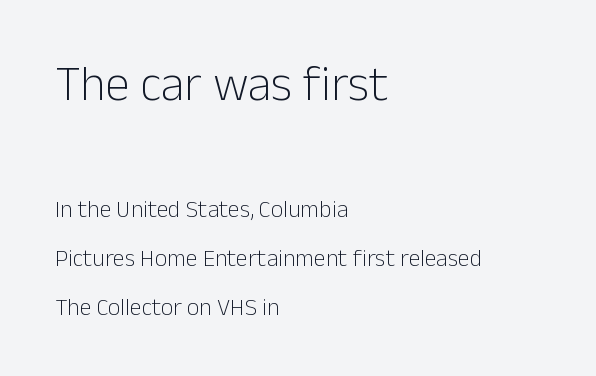
Q: Is the text bold? A: No.
Q: Is the text italic (slanted)? A: No, it is upright.
Q: Is the typeface a serif or a sans-serif typeface? A: Sans-serif.
Q: Is the text underlined? A: No.
Q: How is the paragraph aligned? A: Left-aligned.
Q: Is the spacing between letters normal or unusually wide? A: Normal.
Q: Is the spacing between lines tight, normal or loose? A: Loose.
Q: Which block of text is set in a larger size, the first (top) or the second (bottom)? A: The first (top) one.
Q: Width (condensed, normal, or wide)? A: Normal.
Q: Stroke contrast? A: Low.
Q: x-height? A: Medium.
Q: Monospaced? A: No.
